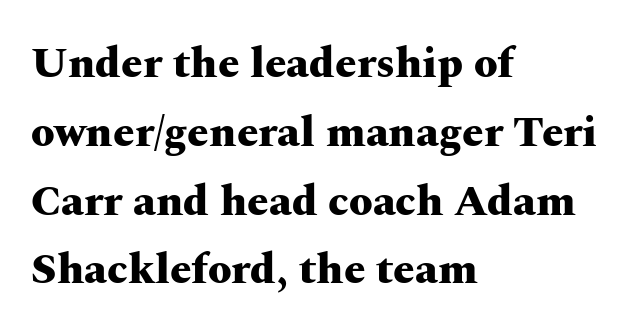
{"serif": "yes", "italic": "no", "bold": "yes", "weight": "heavy", "width": "wide", "stroke_contrast": "medium", "x_height": "medium", "monospaced": "no", "underline": "no", "align": "left", "line_spacing": "normal", "line_spacing_ratio": 1.6, "letter_spacing": "normal", "letter_spacing_em": 0.0, "glyph_px": 43}
